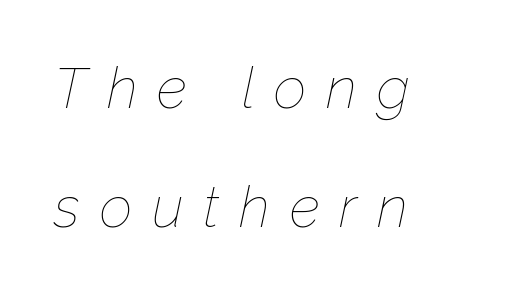
{"italic": "yes", "lean": "right", "slant_degrees": 12, "bold": "no", "weight": "thin", "width": "normal", "stroke_contrast": "low", "x_height": "medium", "monospaced": "no", "underline": "no", "align": "left", "line_spacing": "loose", "line_spacing_ratio": 2.08, "letter_spacing": "wide", "letter_spacing_em": 0.35, "glyph_px": 57}
